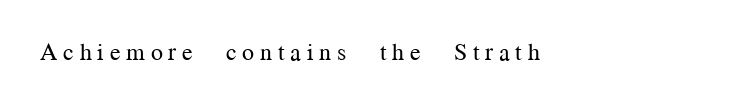
Q: Is the text bold? A: No.
Q: Is the text italic (slanted)? A: No, it is upright.
Q: Is the text underlined? A: No.
Q: Is the spacing between letters normal or unusually wide? A: Unusually wide.
